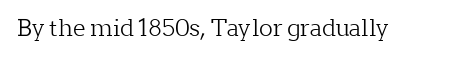
{"italic": "no", "bold": "no", "underline": "no", "letter_spacing": "normal", "letter_spacing_em": 0.0, "glyph_px": 23}
